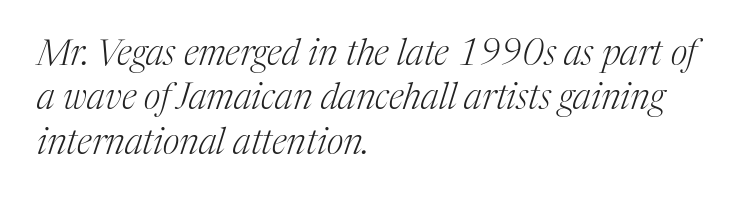
The image shows 36 px light serif type, italic (leaning right); set left-aligned, line spacing 1.23x, normal letter spacing, not underlined; medium stroke contrast and a medium x-height.
